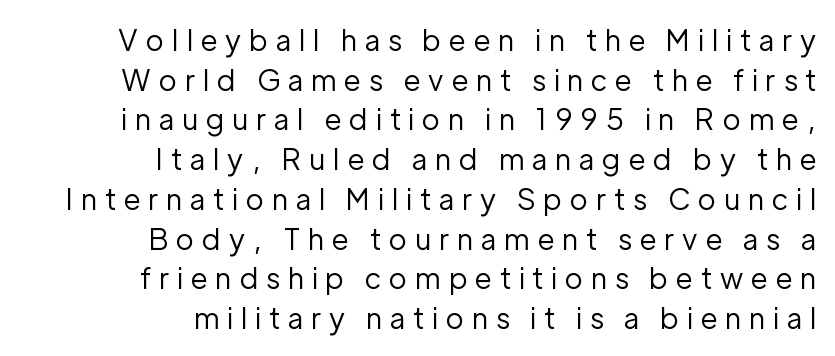
{"serif": "no", "italic": "no", "bold": "no", "weight": "regular", "width": "normal", "stroke_contrast": "low", "x_height": "medium", "monospaced": "no", "underline": "no", "align": "right", "line_spacing": "normal", "line_spacing_ratio": 1.37, "letter_spacing": "wide", "letter_spacing_em": 0.28, "glyph_px": 29}
